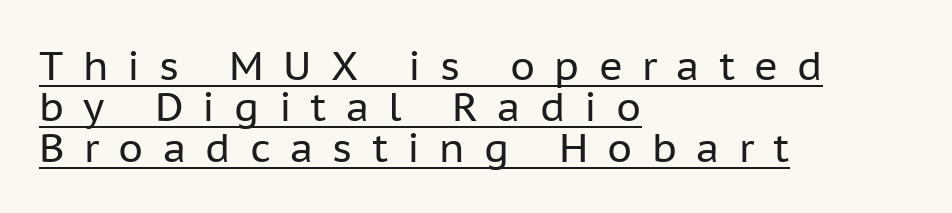
Varying glyph widths throughout — classic text-font behaviour. The paragraph shown leans on its left margin. Underline: present. Observe the absence of serifs on each vertical stroke in this sample.
